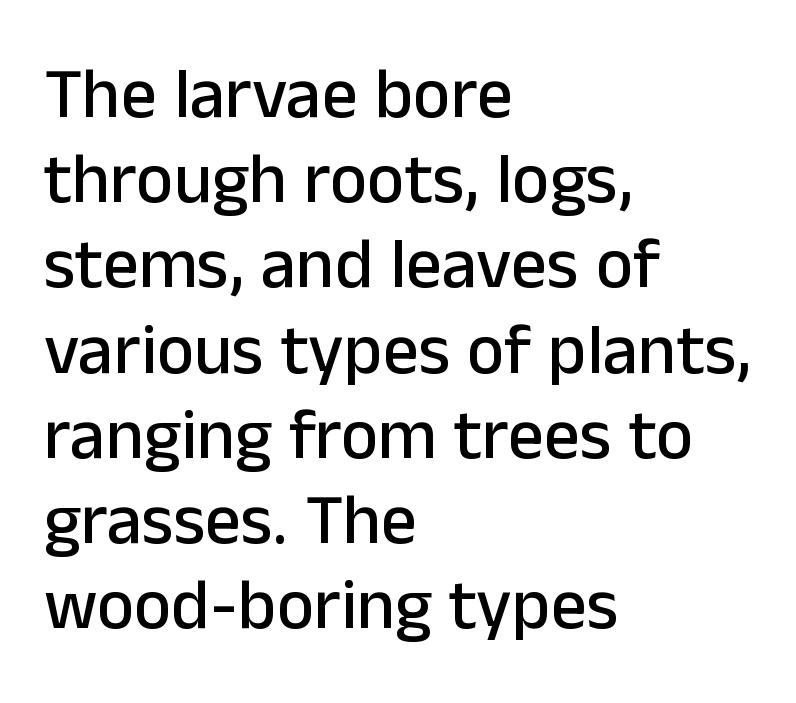
The image shows 71 px sans-serif type, upright; set left-aligned, line spacing 1.2x, normal letter spacing, not underlined; low stroke contrast and a medium x-height.
